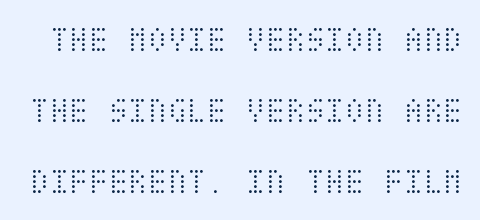
Type without underlining. Posture: vertical. Weight class: somewhere from thin through regular. Glyph-to-glyph distance matches everyday printed text.
